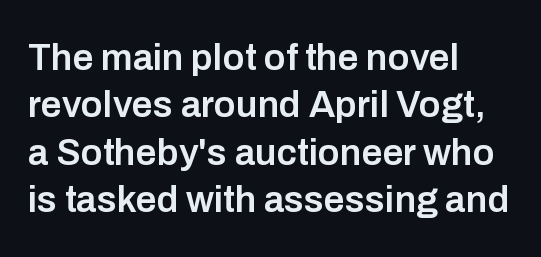
{"serif": "no", "italic": "no", "bold": "semi", "weight": "semibold", "width": "normal", "stroke_contrast": "low", "x_height": "medium", "monospaced": "no", "underline": "no", "align": "left", "line_spacing": "normal", "line_spacing_ratio": 1.28, "letter_spacing": "normal", "letter_spacing_em": 0.0, "glyph_px": 37}
